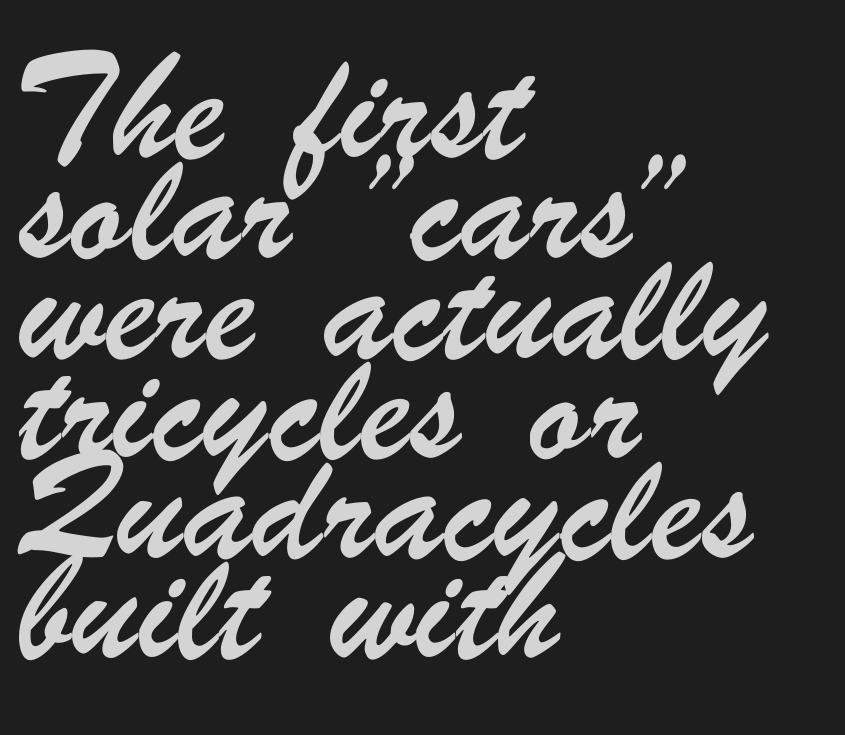
{"serif": "no", "width": "condensed", "stroke_contrast": "low", "x_height": "small", "monospaced": "no", "underline": "no", "align": "left", "line_spacing": "normal", "line_spacing_ratio": 1.47, "letter_spacing": "normal", "letter_spacing_em": 0.0, "glyph_px": 68}
